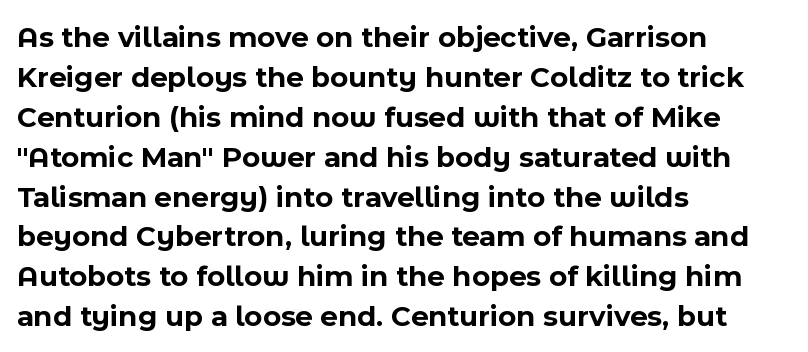
Q: Is the text bold? A: Yes.
Q: Is the text italic (slanted)? A: No, it is upright.
Q: Is the typeface a serif or a sans-serif typeface? A: Sans-serif.
Q: Is the text underlined? A: No.
Q: How is the paragraph aligned? A: Left-aligned.
Q: Is the spacing between letters normal or unusually wide? A: Normal.
Q: Is the spacing between lines tight, normal or loose? A: Normal.
Q: Width (condensed, normal, or wide)? A: Normal.
Q: x-height? A: Medium.
Q: Monospaced? A: No.
